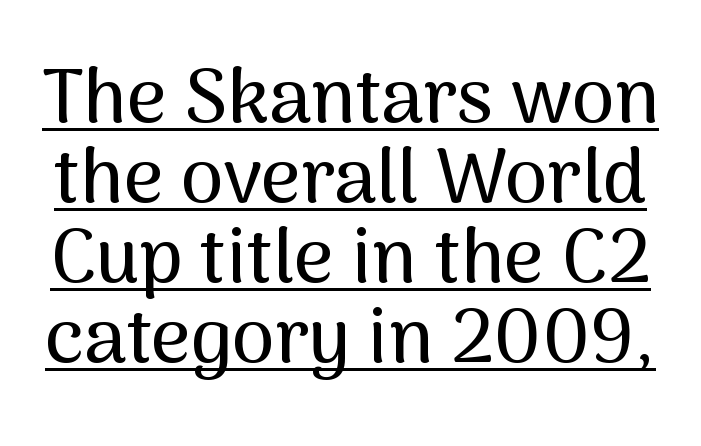
The image shows 77 px sans-serif type, upright; set tight line spacing (1.04x), normal letter spacing, underlined; medium stroke contrast and a medium x-height.
